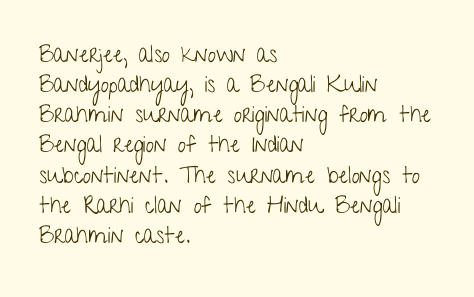
Teacher's note: observe the even left margin — that is flush-left alignment. Does extra space separate the letters? No, they use regular spacing. In terms of posture, this sample is upright. The glyphs are unaccompanied by any horizontal stroke below them. The lines sit at an ordinary, default distance from one another.
